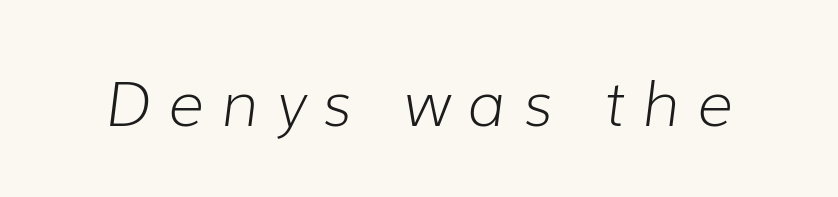
Varying glyph widths throughout — classic text-font behaviour. The tracking jumps out immediately: characters are airy and widely separated. Quick note: italic. The gap between lines stays unmarked. The face looks like a standard text weight, possibly lighter.
